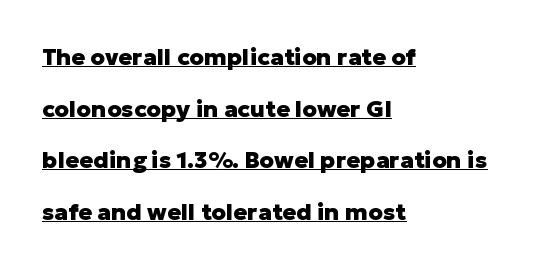
Q: Is the text bold? A: Yes.
Q: Is the text italic (slanted)? A: No, it is upright.
Q: Is the text underlined? A: Yes.
Q: How is the paragraph aligned? A: Left-aligned.
Q: Is the spacing between letters normal or unusually wide? A: Normal.
Q: Is the spacing between lines tight, normal or loose? A: Loose.
